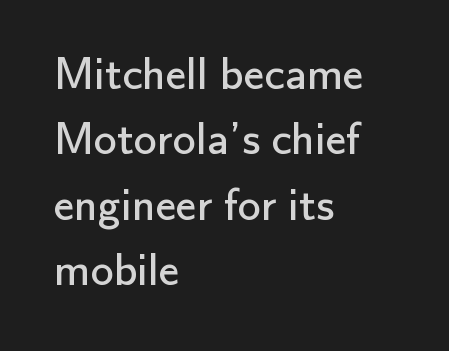
Q: Is the text bold? A: No.
Q: Is the text italic (slanted)? A: No, it is upright.
Q: Is the typeface a serif or a sans-serif typeface? A: Sans-serif.
Q: Is the text underlined? A: No.
Q: How is the paragraph aligned? A: Left-aligned.
Q: Is the spacing between letters normal or unusually wide? A: Normal.
Q: Is the spacing between lines tight, normal or loose? A: Normal.
Q: Width (condensed, normal, or wide)? A: Normal.
Q: Stroke contrast? A: Low.
Q: x-height? A: Small.
Q: Monospaced? A: No.
